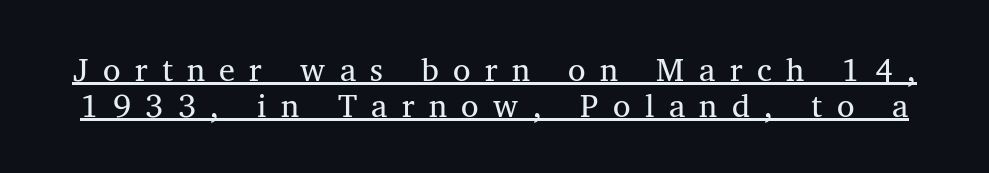
Q: Is the text bold? A: No.
Q: Is the text italic (slanted)? A: No, it is upright.
Q: Is the typeface a serif or a sans-serif typeface? A: Serif.
Q: Is the text underlined? A: Yes.
Q: Is the spacing between letters normal or unusually wide? A: Unusually wide.
Q: Is the spacing between lines tight, normal or loose? A: Tight.
Q: Width (condensed, normal, or wide)? A: Normal.
Q: Stroke contrast? A: Medium.
Q: x-height? A: Medium.
Q: Monospaced? A: No.
